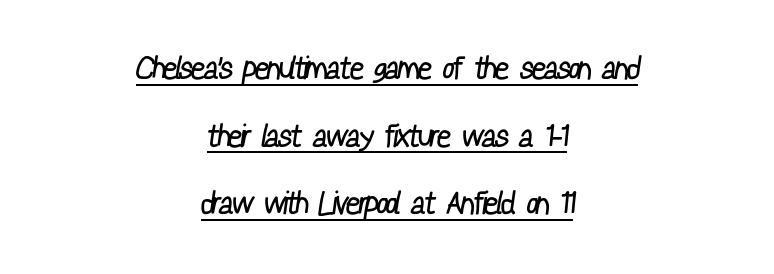
{"serif": "no", "bold": "no", "weight": "regular", "width": "condensed", "stroke_contrast": "low", "x_height": "medium", "monospaced": "no", "underline": "yes", "align": "center", "line_spacing": "loose", "line_spacing_ratio": 2.18, "letter_spacing": "normal", "letter_spacing_em": 0.0, "glyph_px": 31}
